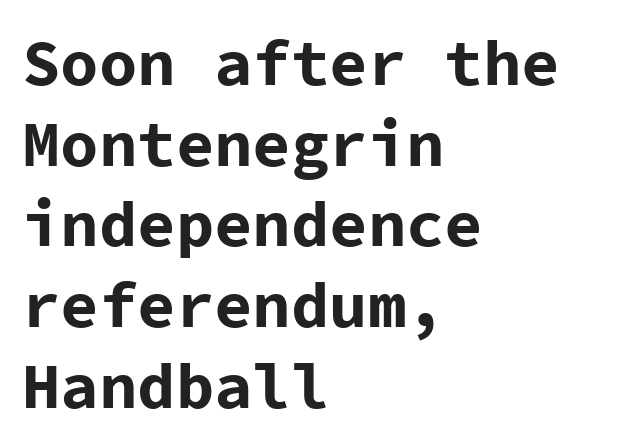
The image shows 64 px bold sans-serif type, upright, monospaced; set left-aligned, normal line spacing (1.26x), normal letter spacing, not underlined; low stroke contrast and a medium x-height.
